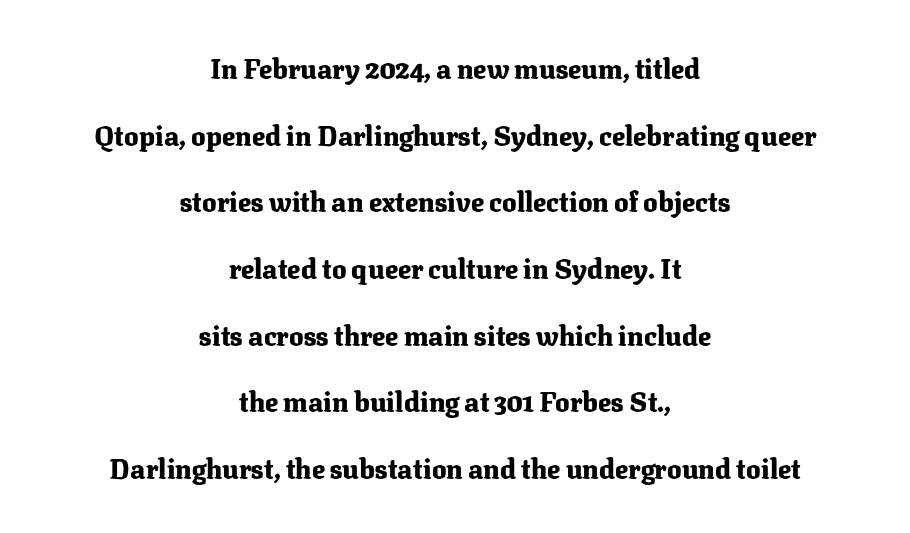
{"italic": "no", "bold": "yes", "underline": "no", "align": "center", "line_spacing": "loose", "line_spacing_ratio": 2.47, "letter_spacing": "normal", "letter_spacing_em": 0.0, "glyph_px": 27}
